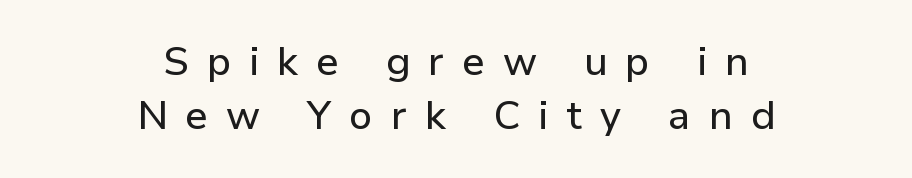
The image shows 40 px sans-serif type, upright; set centered, normal line spacing (1.34x), unusually wide letter spacing (+0.45 em), not underlined; low stroke contrast and a medium x-height.
